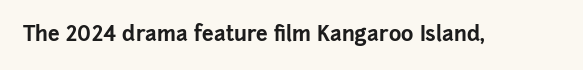
The letterforms sit shoulder to shoulder at normal distance. These lines were composed using upright roman letters. Check the space under the baseline: it is left empty. The sample has been set heavy, in full bold.
